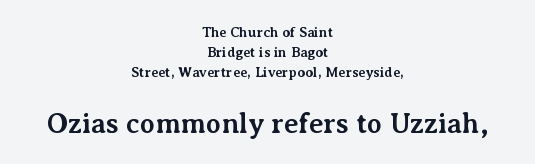
The image shows 28 px bold serif type, upright; set centered, normal line spacing (1.44x), normal letter spacing, not underlined; the second (bottom) block is 2.0x larger; medium stroke contrast and a medium x-height.
